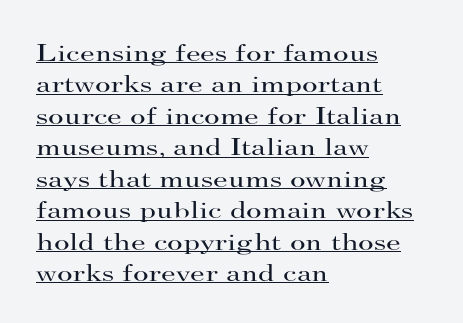
Visually the block forms a straight wall on the left and a jagged coastline on the right. The typography opts for an upright posture over an oblique one. The letterforms sit at book weight or below. Nobody touched the tracking dial on this one.
